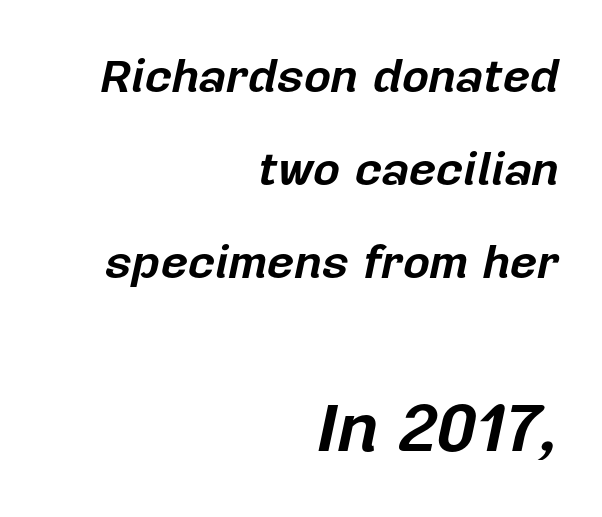
The lines are spread far apart with generous leading. Just letters on the line, the space beneath them empty. The passage shown begins with its smaller block and ends with its larger one. Here the designer chose a conventional face with non-uniform glyph widths. Each word holds together tightly as a unit, with standard inter-letter gaps. Visually the block forms a straight wall on the right and a jagged coastline on the left.
